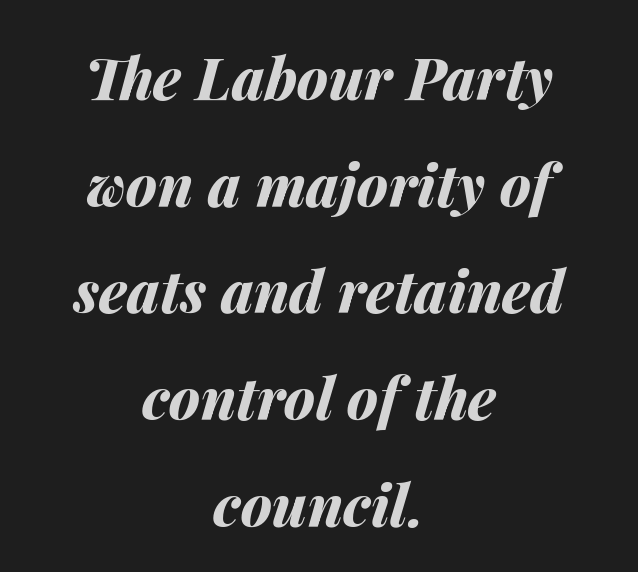
Bare-footed words on every line. Here the designer chose a conventional face with non-uniform glyph widths. Italic? Definitely — the glyphs are oblique. The characters look thick and weighty, a clear bold. Compared with a flush-left layout, this one balances lines on the center instead.
